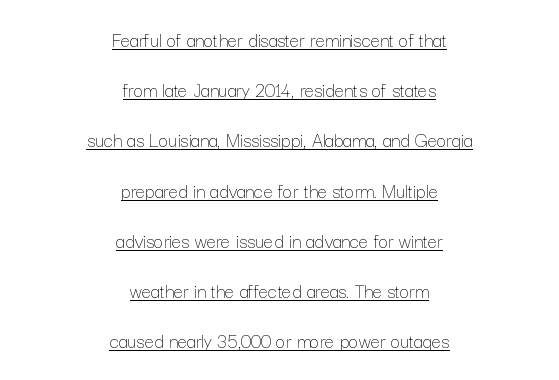
The sample's only ornament is a line tracing under the words. Each word holds together tightly as a unit, with standard inter-letter gaps. Each stroke keeps to a modest, everyday thickness or less. Honestly, the rows look like they've been pulled way apart. Casual observation: everything's sitting right in the middle. This is roman type, the default non-slanted kind.
